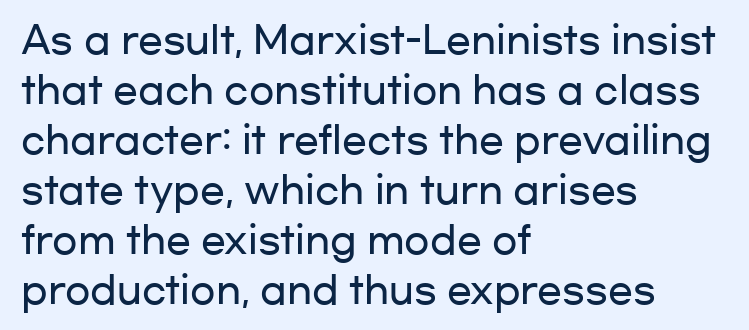
There is no visible air inserted between adjacent glyphs. Tall strokes in this sample are plumb rather than angled. This sample has the flowing, uneven cadence of proportional lettering. What kind of face is this? One without serifs — a sans.
